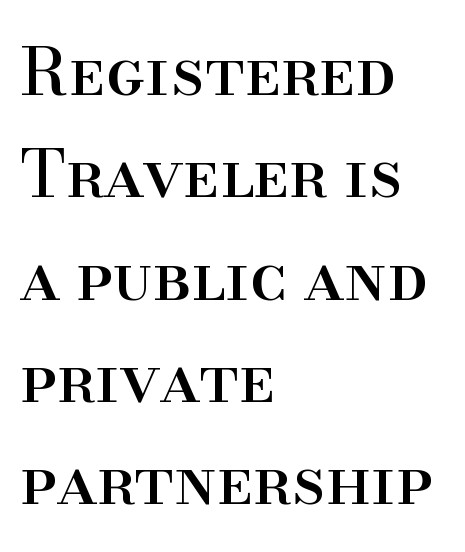
No extra tracking has been applied to these lines. Horizontal alignment here is leftward, the default for most running prose. The letters advance in unequal steps, a hallmark of proportional type. The text was rendered using a seriffed face with decorative stroke endings.
